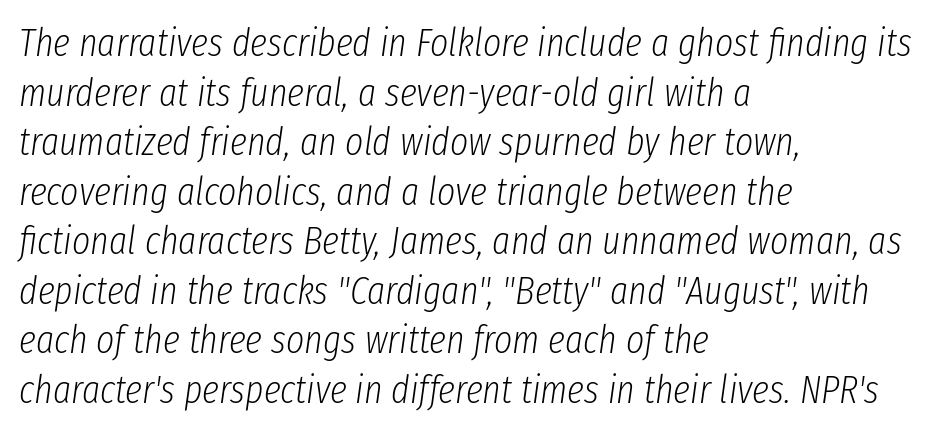
Leading matches the norm, producing a regular column. Every row of glyphs begins at an identical x-position on the left. Only glyphs here, with clear space below each row. No letter is thick-stroked: the sample isn't bold.
